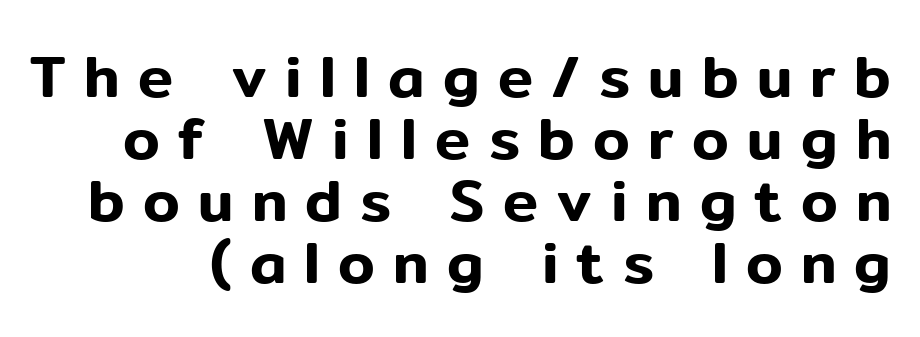
Stroke terminals: plain, sans-serif. Characters follow at a spacing far wider than the type designer built in. Line spacing here is tight. If you drew a line through each stem, it would be perfectly vertical.
